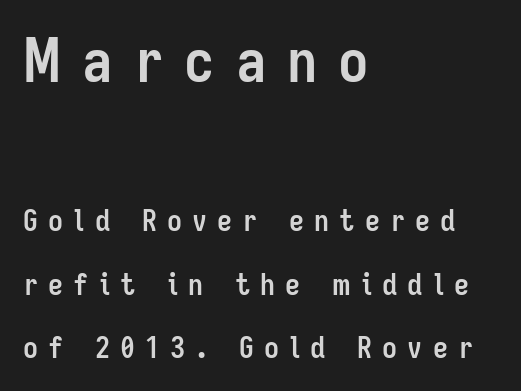
Q: Is the text bold? A: Yes.
Q: Is the text italic (slanted)? A: No, it is upright.
Q: Is the typeface a serif or a sans-serif typeface? A: Sans-serif.
Q: Is the text underlined? A: No.
Q: How is the paragraph aligned? A: Left-aligned.
Q: Is the spacing between letters normal or unusually wide? A: Unusually wide.
Q: Is the spacing between lines tight, normal or loose? A: Loose.
Q: Which block of text is set in a larger size, the first (top) or the second (bottom)? A: The first (top) one.
Q: Width (condensed, normal, or wide)? A: Condensed.
Q: Stroke contrast? A: Low.
Q: x-height? A: Medium.
Q: Monospaced? A: No.
